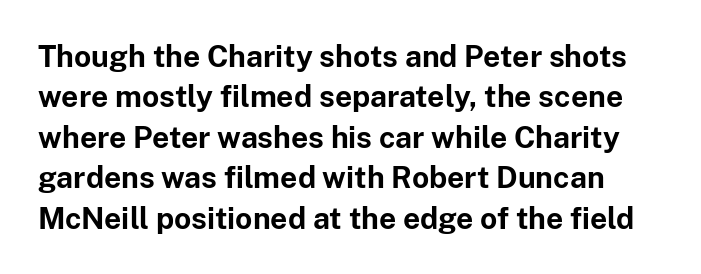
Regarding serifs, this sample does without them. When letters stand straight like this, we call the style roman or upright. Regarding leading, the lines here are spaced in the standard way. Each letter keeps its own natural width here, so spacing adapts to shape.
